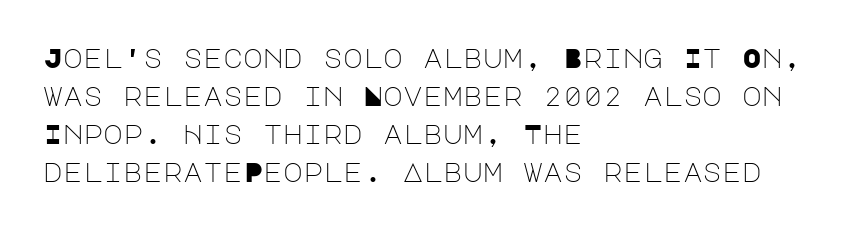
Q: Is the text bold? A: No.
Q: Is the text italic (slanted)? A: No, it is upright.
Q: Is the text underlined? A: No.
Q: How is the paragraph aligned? A: Left-aligned.
Q: Is the spacing between letters normal or unusually wide? A: Normal.
Q: Is the spacing between lines tight, normal or loose? A: Normal.
